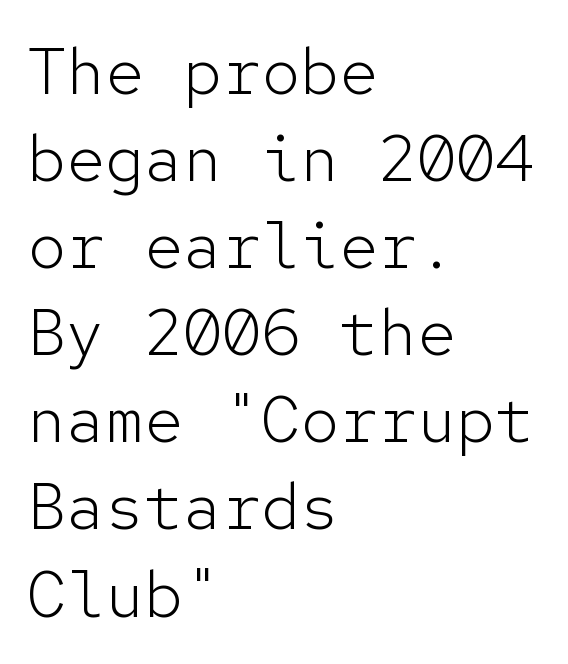
A typesetter would mark this as roman, not italic. Ink coverage per letter is moderate at most. The rendering anchors every line to the left-hand side. One glance says typical: line gaps are just what's usual. Quick note: underline off. There is no visible air inserted between adjacent glyphs.
